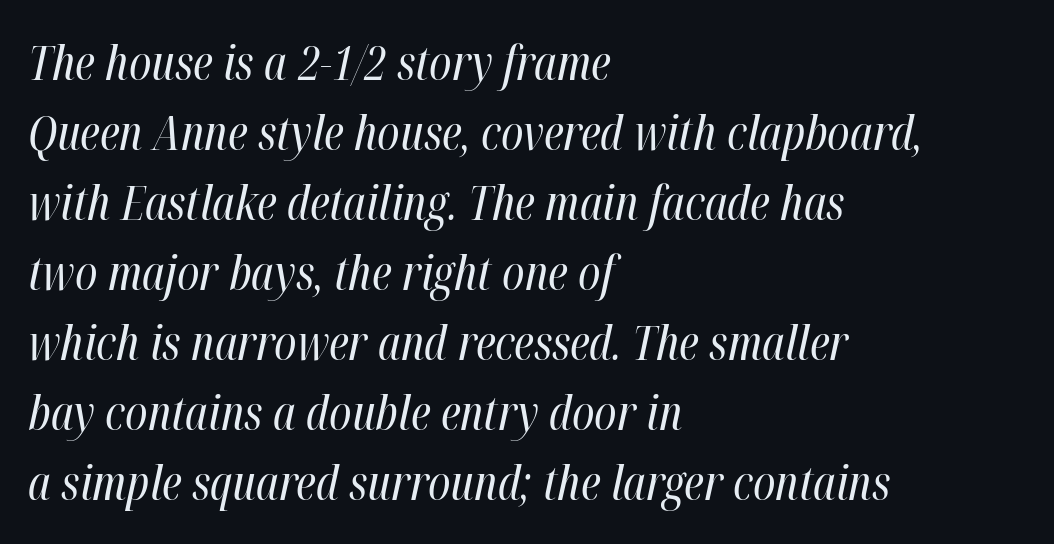
The image shows 48 px regular-weight, condensed type, italic (leaning right); set left-aligned, normal line spacing (1.46x), normal letter spacing, not underlined; high stroke contrast and a medium x-height.
